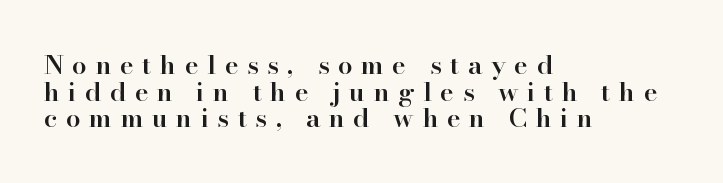
The image shows 26 px text type, upright; set left-aligned, tight line spacing (1.02x), unusually wide letter spacing (+0.33 em), not underlined.
